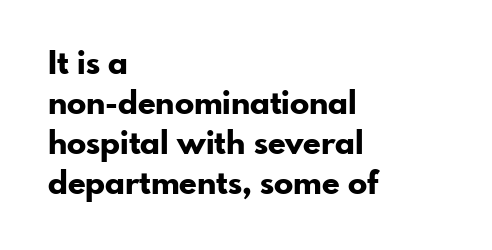
Q: Is the text bold? A: Yes.
Q: Is the text italic (slanted)? A: No, it is upright.
Q: Is the typeface a serif or a sans-serif typeface? A: Sans-serif.
Q: Is the text underlined? A: No.
Q: How is the paragraph aligned? A: Left-aligned.
Q: Is the spacing between letters normal or unusually wide? A: Normal.
Q: Is the spacing between lines tight, normal or loose? A: Normal.
Q: Width (condensed, normal, or wide)? A: Normal.
Q: Stroke contrast? A: Low.
Q: x-height? A: Small.
Q: Monospaced? A: No.
